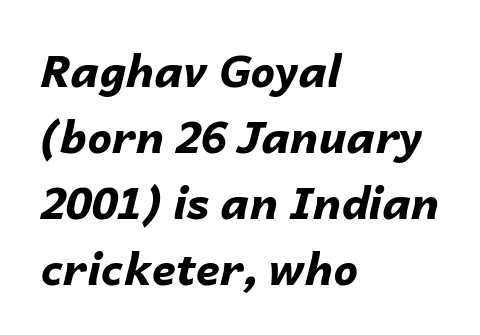
The image shows 44 px bold type, italic (leaning right); set left-aligned, normal line spacing (1.5x), normal letter spacing, not underlined; low stroke contrast and a medium x-height.
